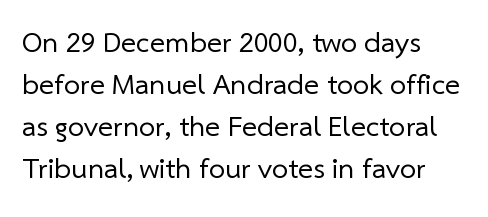
The rendering shows plain stroke endings on the letterforms — a sans-serif design. Is this a fixed-width face? No — the glyphs have proportional, varying widths. The words here are not underlined. Each word holds together tightly as a unit, with standard inter-letter gaps. Does the copy run flush right? No — it runs flush left. The leading is moderate, giving the passage an even texture.
